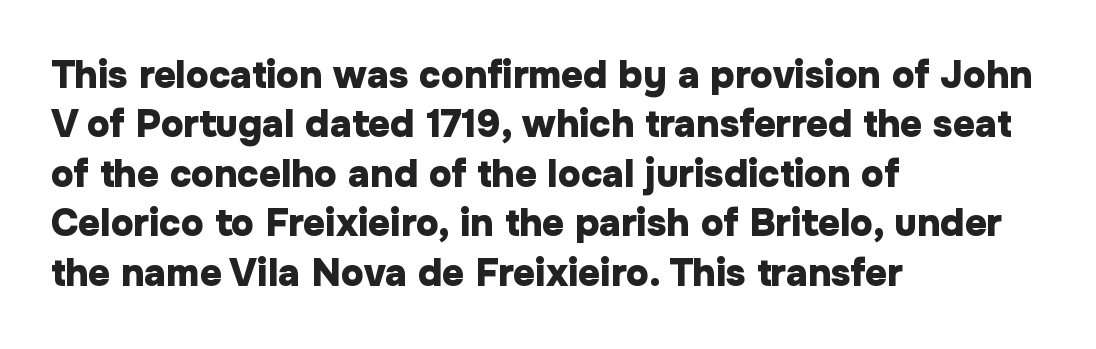
Q: Is the text bold? A: Yes.
Q: Is the text italic (slanted)? A: No, it is upright.
Q: Is the typeface a serif or a sans-serif typeface? A: Sans-serif.
Q: Is the text underlined? A: No.
Q: How is the paragraph aligned? A: Left-aligned.
Q: Is the spacing between letters normal or unusually wide? A: Normal.
Q: Is the spacing between lines tight, normal or loose? A: Normal.
Q: Width (condensed, normal, or wide)? A: Normal.
Q: Stroke contrast? A: Low.
Q: x-height? A: Medium.
Q: Monospaced? A: No.
